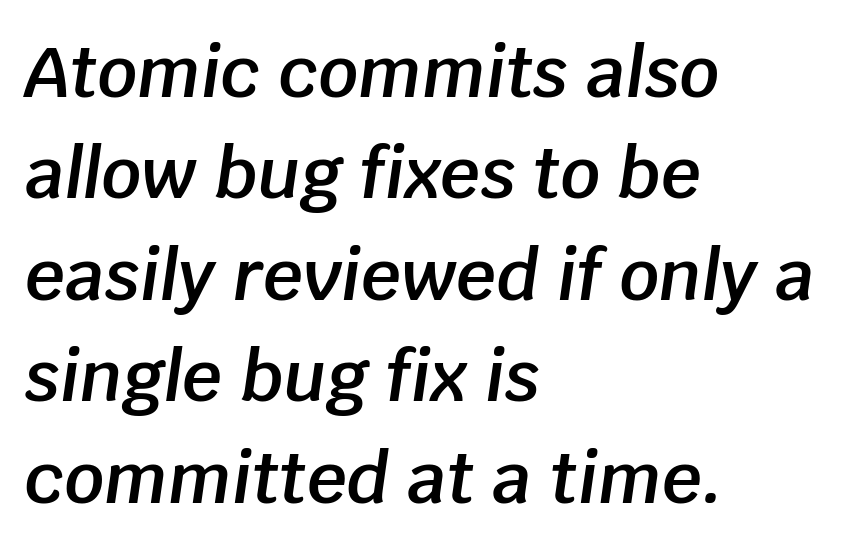
The image shows 70 px semibold type, italic (leaning right); set left-aligned, normal line spacing (1.45x), normal letter spacing, not underlined; low stroke contrast and a large x-height.
